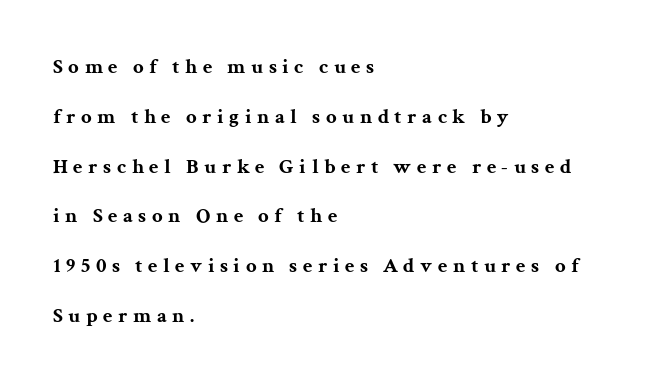
{"italic": "no", "bold": "yes", "underline": "no", "align": "left", "line_spacing": "loose", "line_spacing_ratio": 2.37, "letter_spacing": "wide", "letter_spacing_em": 0.26, "glyph_px": 21}
